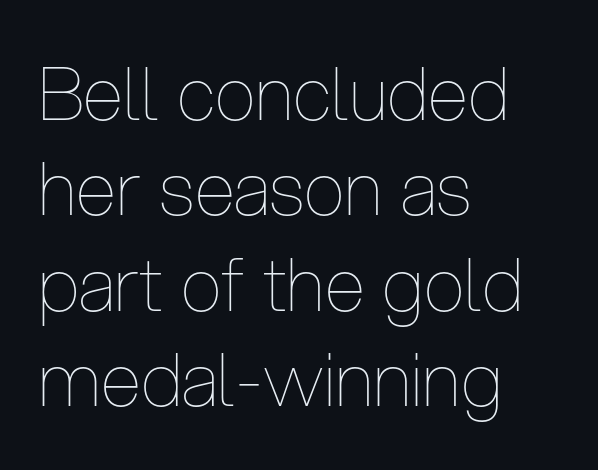
{"italic": "no", "bold": "no", "weight": "thin", "width": "condensed", "stroke_contrast": "low", "x_height": "medium", "monospaced": "no", "underline": "no", "align": "left", "line_spacing": "normal", "line_spacing_ratio": 1.29, "letter_spacing": "normal", "letter_spacing_em": 0.0, "glyph_px": 74}
